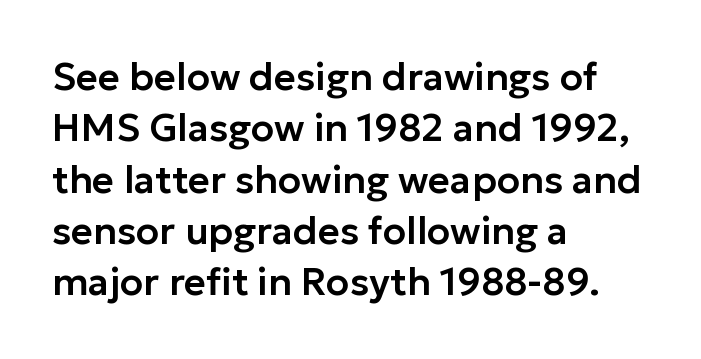
Q: Is the text italic (slanted)? A: No, it is upright.
Q: Is the typeface a serif or a sans-serif typeface? A: Sans-serif.
Q: Is the text underlined? A: No.
Q: How is the paragraph aligned? A: Left-aligned.
Q: Is the spacing between letters normal or unusually wide? A: Normal.
Q: Is the spacing between lines tight, normal or loose? A: Normal.
Q: Width (condensed, normal, or wide)? A: Normal.
Q: Stroke contrast? A: Low.
Q: x-height? A: Medium.
Q: Monospaced? A: No.
